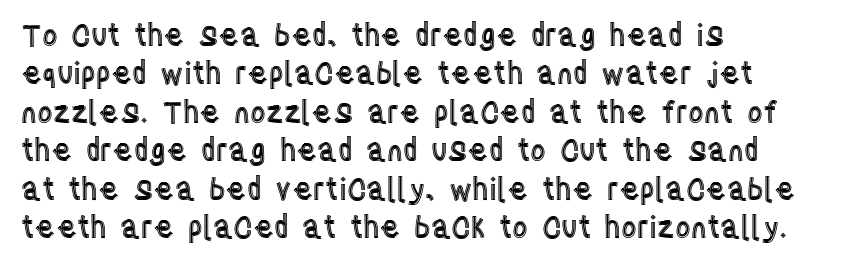
Every row of glyphs begins at an identical x-position on the left. This rendering leaves character spacing at its baseline value. Regarding leading, the lines here are spaced in the standard way. Spacing verdict: proportional, widths tailored to each character. The strip under each line holds only bare page. These lines were composed using upright roman letters.
